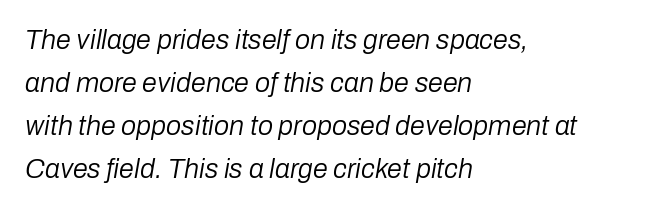
The image shows 27 px text type, italic (leaning right); set left-aligned, normal line spacing (1.59x), normal letter spacing, not underlined.
